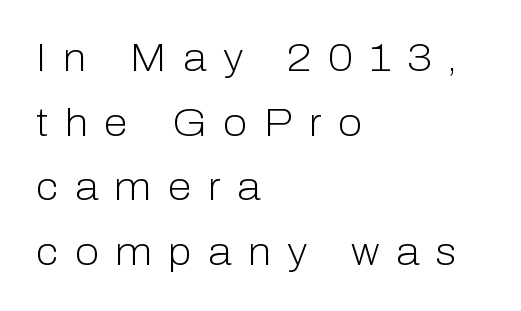
{"serif": "no", "italic": "no", "bold": "no", "weight": "light", "width": "normal", "stroke_contrast": "low", "x_height": "medium", "monospaced": "no", "underline": "no", "align": "left", "line_spacing": "normal", "line_spacing_ratio": 1.66, "letter_spacing": "wide", "letter_spacing_em": 0.42, "glyph_px": 39}
